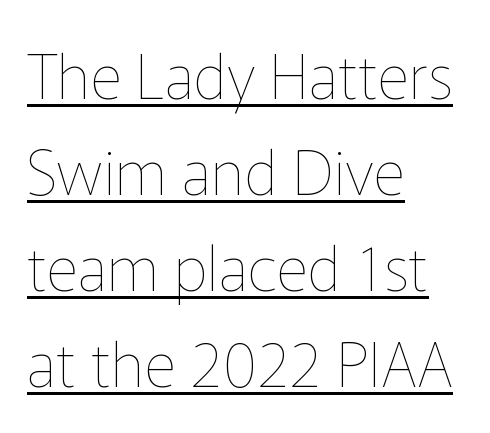
Q: Is the text bold? A: No.
Q: Is the text italic (slanted)? A: No, it is upright.
Q: Is the text underlined? A: Yes.
Q: How is the paragraph aligned? A: Left-aligned.
Q: Is the spacing between letters normal or unusually wide? A: Normal.
Q: Is the spacing between lines tight, normal or loose? A: Normal.
Q: Width (condensed, normal, or wide)? A: Normal.
Q: Stroke contrast? A: Low.
Q: x-height? A: Medium.
Q: Monospaced? A: No.
